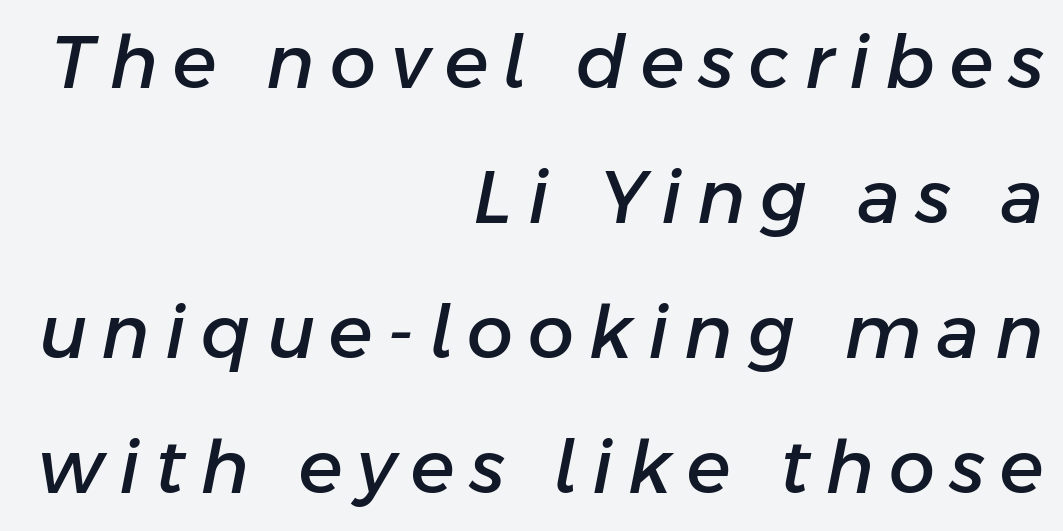
The image shows 73 px text type, italic (leaning right); set right-aligned, line spacing 1.85x, unusually wide letter spacing (+0.21 em), not underlined; low stroke contrast and a medium x-height.
